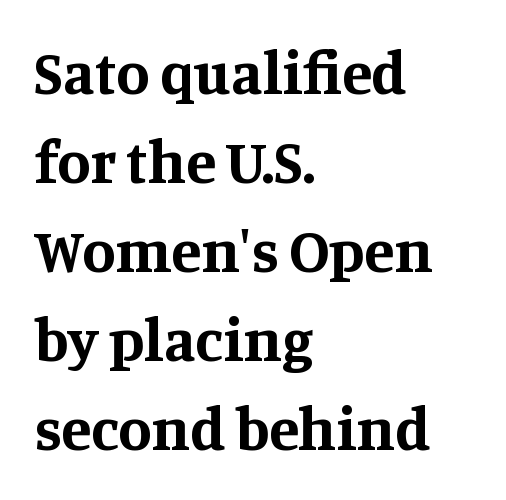
The foot of each line stays bare and open. Posture: straight, roman, zero tilt. Proportional: the letters do not fall into vertical columns. The tracking reads as untouched default to a designer's eye. Is there much room between lines? A standard amount, neither cramped nor airy. The letters are bold, with thick, heavy strokes.
